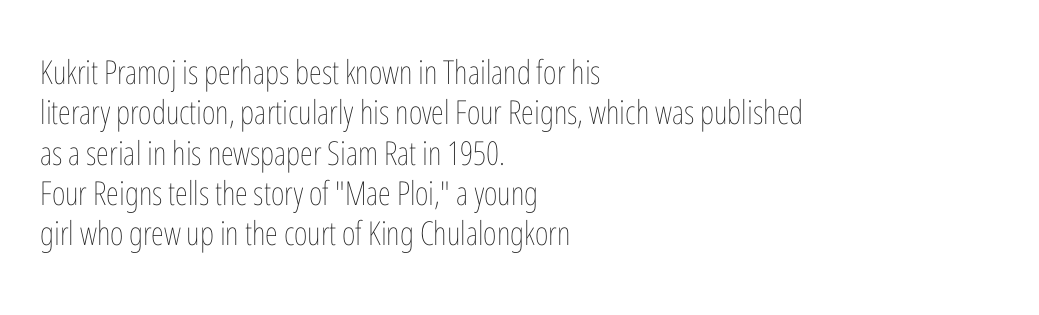
Each line starts at the same left margin while the right side varies. Standard letterfit; no display-style spreading of the glyphs. Nope, not italic — everything's standing straight. Type without underlining. These lines are rendered in a variable-pitch font. Weight: in the light-to-regular range.
